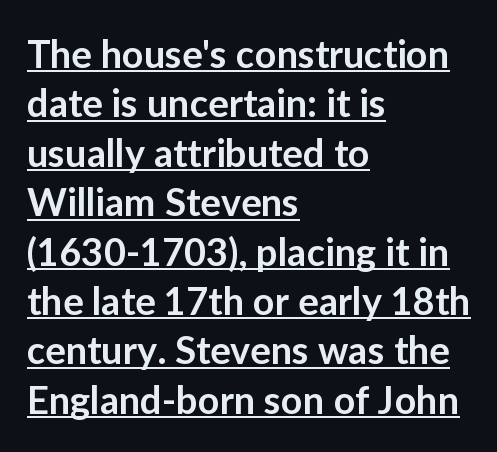
Q: Is the text bold? A: Semi-bold.
Q: Is the text italic (slanted)? A: No, it is upright.
Q: Is the typeface a serif or a sans-serif typeface? A: Sans-serif.
Q: Is the text underlined? A: Yes.
Q: How is the paragraph aligned? A: Left-aligned.
Q: Is the spacing between letters normal or unusually wide? A: Normal.
Q: Is the spacing between lines tight, normal or loose? A: Normal.
Q: Width (condensed, normal, or wide)? A: Normal.
Q: Stroke contrast? A: Low.
Q: x-height? A: Medium.
Q: Monospaced? A: No.
